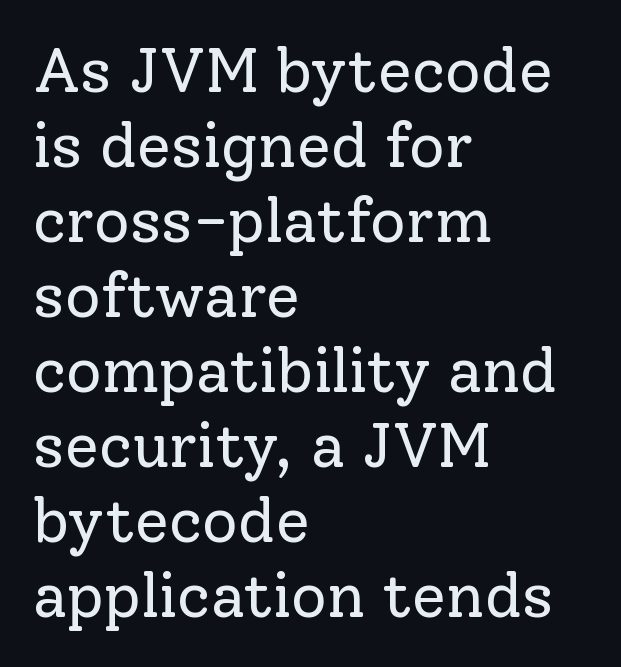
Bare-footed words on every line. The designer went with a serif here, giving each stem small feet. Counters stay open thanks to moderate or lighter strokes. Notice how the stems are strictly vertical — no italics here.
